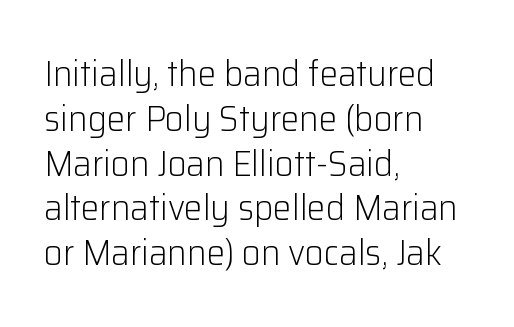
{"serif": "no", "italic": "no", "bold": "no", "weight": "light", "width": "normal", "stroke_contrast": "low", "x_height": "medium", "monospaced": "no", "underline": "no", "align": "left", "line_spacing_ratio": 1.21, "letter_spacing": "normal", "letter_spacing_em": 0.0, "glyph_px": 37}
